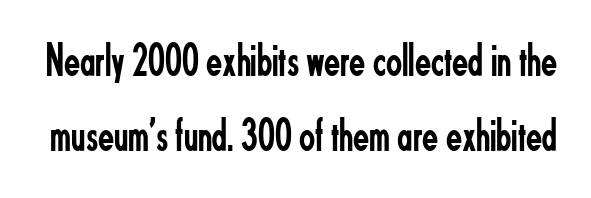
Quick note: not italic, upright. Character widths vary here, with narrow letters taking less room than wide ones. Words appear dense and cohesive because spacing is normal. A quiet, ordinary-to-light weight characterises the typeface. This rendering employs a face without finishing strokes, i.e., a sans-serif. Normally led — the rows are evenly, conventionally spaced.
